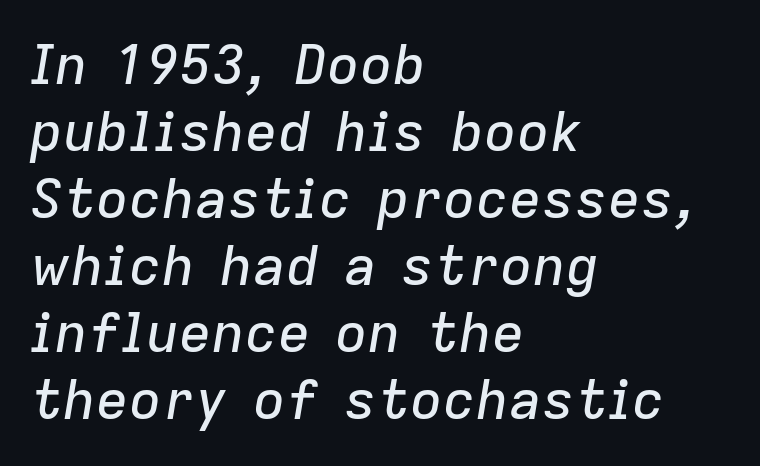
Q: Is the text italic (slanted)? A: Yes, it leans right by about 9 degrees.
Q: Is the text underlined? A: No.
Q: How is the paragraph aligned? A: Left-aligned.
Q: Is the spacing between letters normal or unusually wide? A: Normal.
Q: Width (condensed, normal, or wide)? A: Normal.
Q: Stroke contrast? A: Low.
Q: x-height? A: Medium.
Q: Monospaced? A: No.
